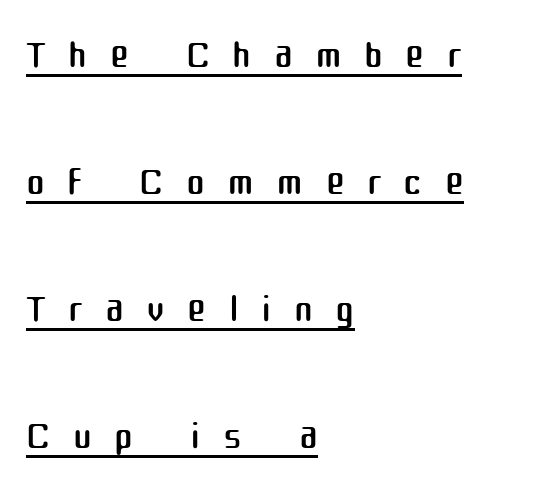
{"serif": "no", "italic": "no", "bold": "no", "weight": "regular", "width": "normal", "stroke_contrast": "medium", "x_height": "medium", "monospaced": "no", "underline": "yes", "align": "left", "line_spacing": "loose", "line_spacing_ratio": 2.23, "letter_spacing": "wide", "letter_spacing_em": 0.39, "glyph_px": 57}
